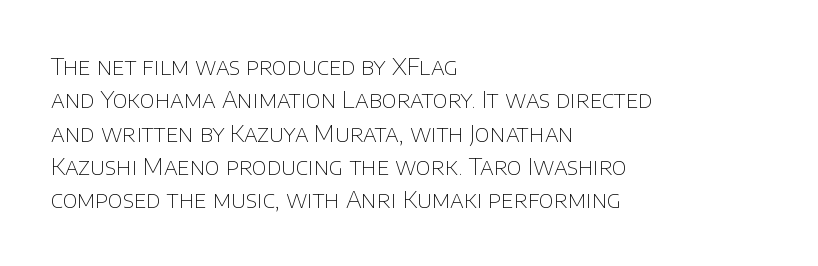
How would I describe the line gaps? Plain and ordinary. Just letters on the line, the space beneath them empty. Alignment: flush left. In terms of posture, this sample is upright.
